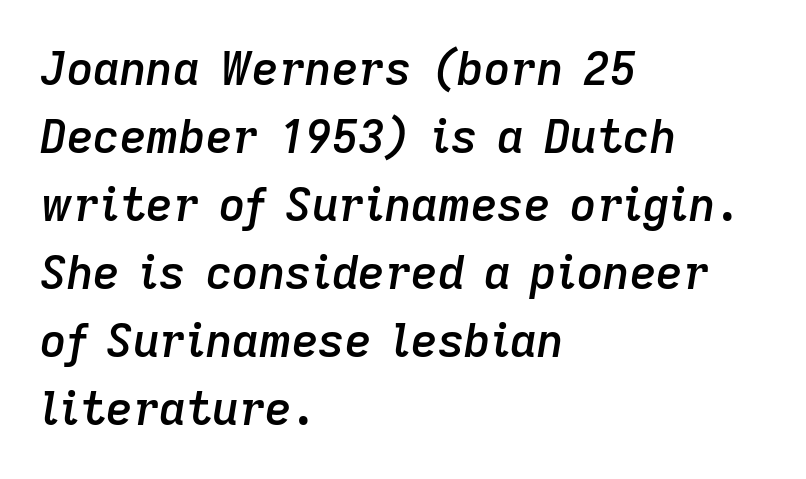
The image shows 46 px semibold type, italic (leaning right); set left-aligned, normal line spacing (1.48x), normal letter spacing, not underlined; low stroke contrast and a medium x-height.
